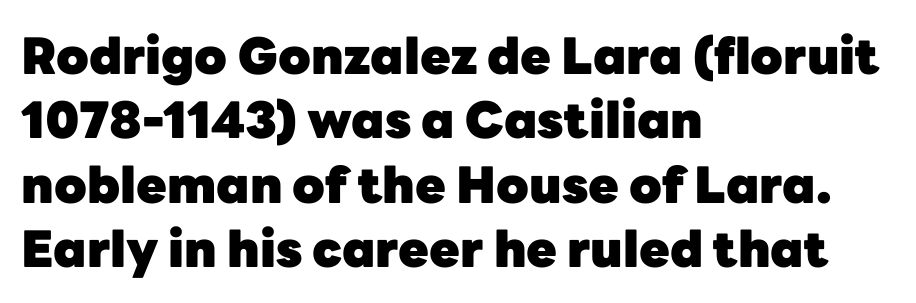
{"serif": "no", "italic": "no", "bold": "yes", "weight": "heavy", "width": "normal", "stroke_contrast": "low", "x_height": "medium", "monospaced": "no", "underline": "no", "align": "left", "line_spacing": "normal", "line_spacing_ratio": 1.29, "letter_spacing": "normal", "letter_spacing_em": 0.0, "glyph_px": 50}
